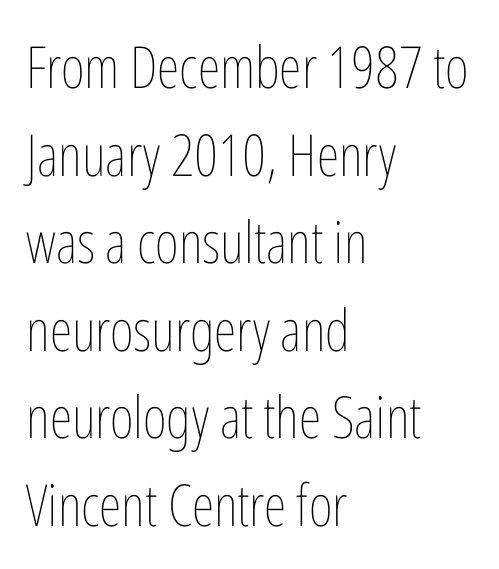
Q: Is the text bold? A: No.
Q: Is the text italic (slanted)? A: No, it is upright.
Q: Is the text underlined? A: No.
Q: How is the paragraph aligned? A: Left-aligned.
Q: Is the spacing between letters normal or unusually wide? A: Normal.
Q: Is the spacing between lines tight, normal or loose? A: Normal.
Q: Width (condensed, normal, or wide)? A: Condensed.
Q: Stroke contrast? A: Low.
Q: x-height? A: Medium.
Q: Monospaced? A: No.
